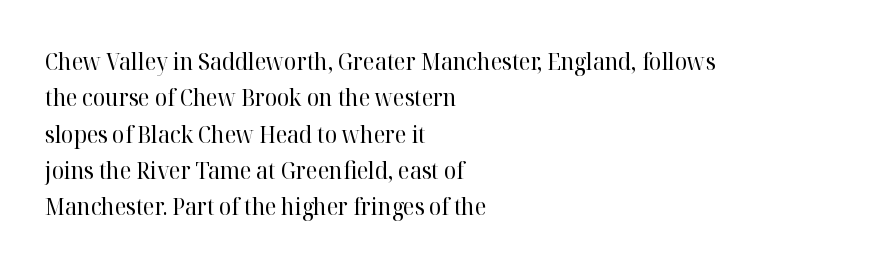
The image shows 23 px text type, upright; set left-aligned, normal line spacing (1.58x), normal letter spacing, not underlined.
